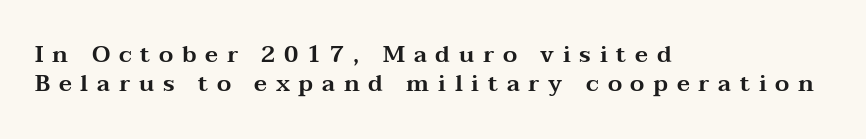
Q: Is the text italic (slanted)? A: No, it is upright.
Q: Is the text underlined? A: No.
Q: How is the paragraph aligned? A: Left-aligned.
Q: Is the spacing between letters normal or unusually wide? A: Unusually wide.
Q: Is the spacing between lines tight, normal or loose? A: Normal.
